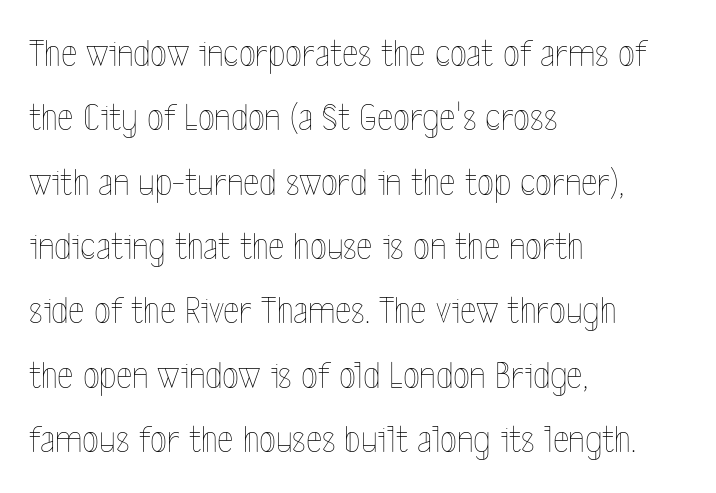
Q: Is the text bold? A: No.
Q: Is the text italic (slanted)? A: No, it is upright.
Q: Is the text underlined? A: No.
Q: How is the paragraph aligned? A: Left-aligned.
Q: Is the spacing between letters normal or unusually wide? A: Normal.
Q: Is the spacing between lines tight, normal or loose? A: Normal.
Q: Width (condensed, normal, or wide)? A: Condensed.
Q: x-height? A: Medium.
Q: Monospaced? A: No.
